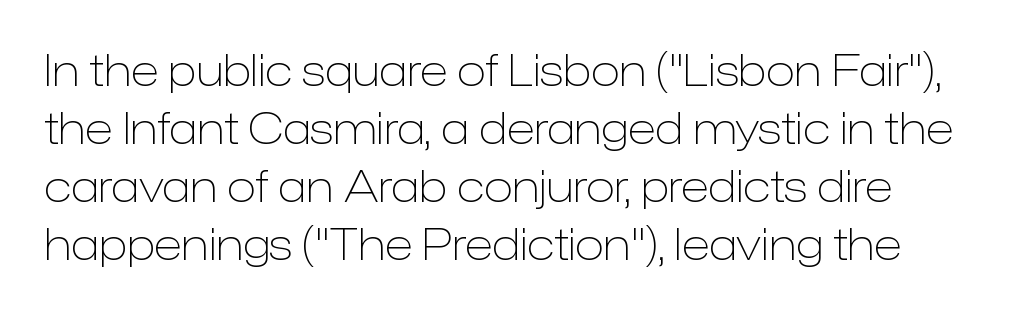
{"serif": "no", "italic": "no", "bold": "no", "weight": "light", "width": "normal", "stroke_contrast": "low", "x_height": "medium", "monospaced": "no", "underline": "no", "line_spacing": "normal", "line_spacing_ratio": 1.35, "letter_spacing": "normal", "letter_spacing_em": 0.0, "glyph_px": 43}
